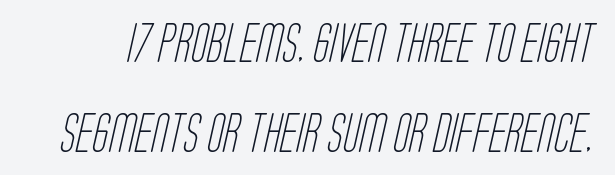
The image shows 38 px light, condensed sans-serif type; set loose line spacing (2.36x), normal letter spacing, not underlined; low stroke contrast and a large x-height.
